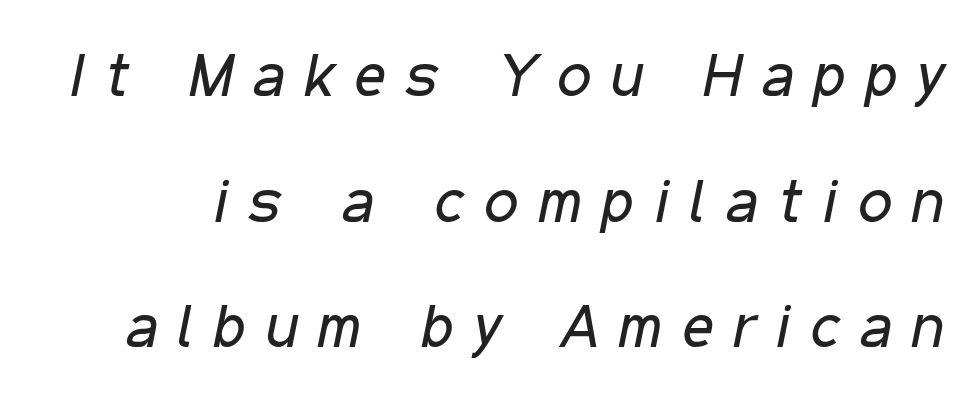
Q: Is the text bold? A: No.
Q: Is the text italic (slanted)? A: Yes, it leans right by about 11 degrees.
Q: Is the text underlined? A: No.
Q: Is the spacing between letters normal or unusually wide? A: Unusually wide.
Q: Is the spacing between lines tight, normal or loose? A: Loose.
Q: Width (condensed, normal, or wide)? A: Condensed.
Q: Stroke contrast? A: Low.
Q: x-height? A: Medium.
Q: Monospaced? A: No.
